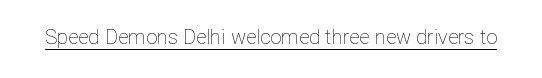
{"italic": "no", "bold": "no", "underline": "yes", "letter_spacing": "normal", "letter_spacing_em": 0.0, "glyph_px": 20}
